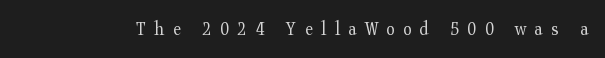
The image shows 20 px text type, upright; set unusually wide letter spacing (+0.41 em), not underlined.
